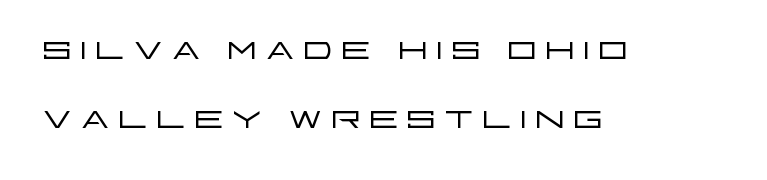
This rendering employs a face without finishing strokes, i.e., a sans-serif. These glyphs show unthickened strokes, regular width or finer. The foot of each line stays bare and open. Upright lettering throughout.
